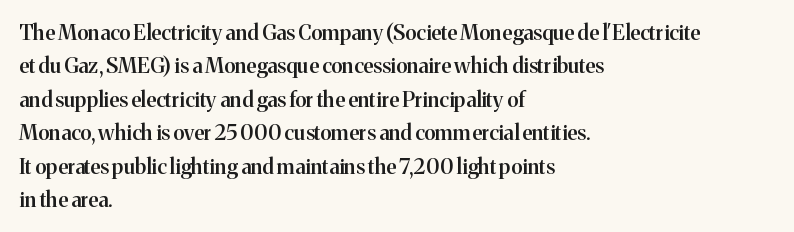
Typographic density is moderately raised because the face is semibold. Letter spacing: default. Vertically, the passage feels balanced, rows spaced as you'd expect. In terms of posture, this sample is upright. These lines stack with their left ends in a neat column.
